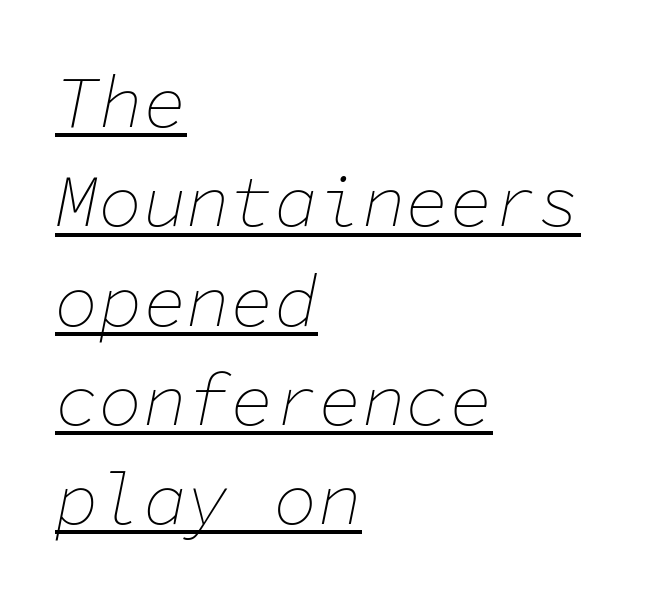
The image shows 73 px thin type, italic (leaning right), monospaced; set left-aligned, normal line spacing (1.36x), normal letter spacing, underlined; low stroke contrast and a medium x-height.
